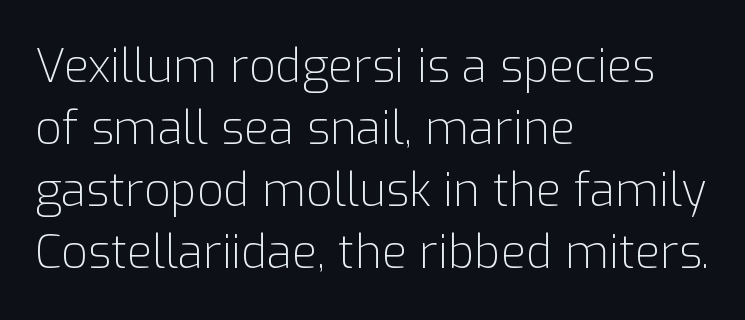
Vertically, the passage feels balanced, rows spaced as you'd expect. Each word holds together tightly as a unit, with standard inter-letter gaps. The letters carry no serifs — their stems end cleanly without finishing strokes. When letters stand straight like this, we call the style roman or upright.
